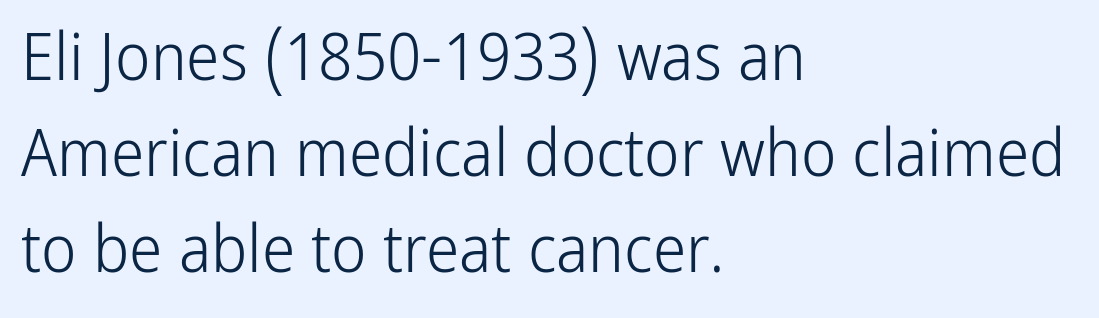
{"serif": "no", "italic": "no", "bold": "no", "weight": "light", "width": "condensed", "stroke_contrast": "low", "x_height": "medium", "monospaced": "no", "underline": "no", "align": "left", "line_spacing": "normal", "line_spacing_ratio": 1.43, "letter_spacing": "normal", "letter_spacing_em": 0.0, "glyph_px": 67}
